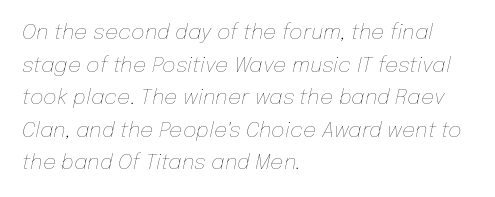
Q: Is the text bold? A: No.
Q: Is the text italic (slanted)? A: Yes, it leans right by about 12 degrees.
Q: Is the text underlined? A: No.
Q: How is the paragraph aligned? A: Left-aligned.
Q: Is the spacing between letters normal or unusually wide? A: Normal.
Q: Is the spacing between lines tight, normal or loose? A: Normal.
